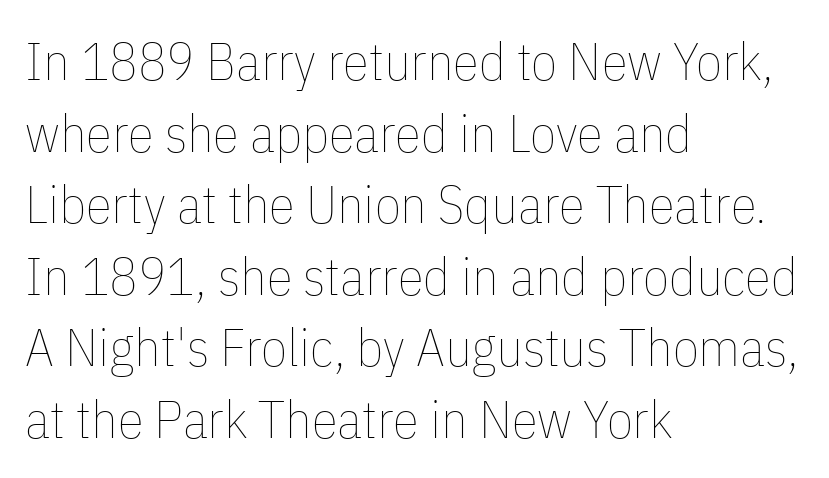
Quick note: not italic, upright. Line beginnings align vertically; line endings do not. Compared with typical paragraphs, the rows here are spaced about the same. Is the type heavy? It reads as light-to-regular instead.
